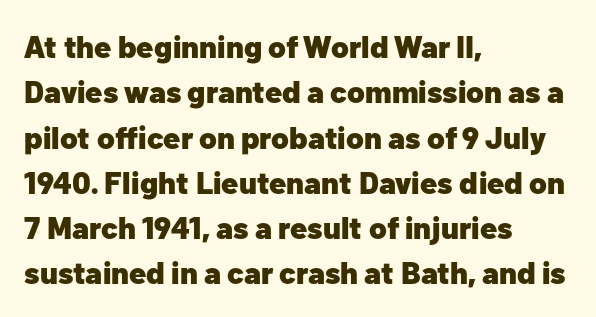
A typesetter would call this proportional, since set widths differ per character. Unlike a traditional serif, this face leaves its strokes unadorned. Look at the tracking — it's just the regular setting, nothing added. Underlining? Definitely not there.
